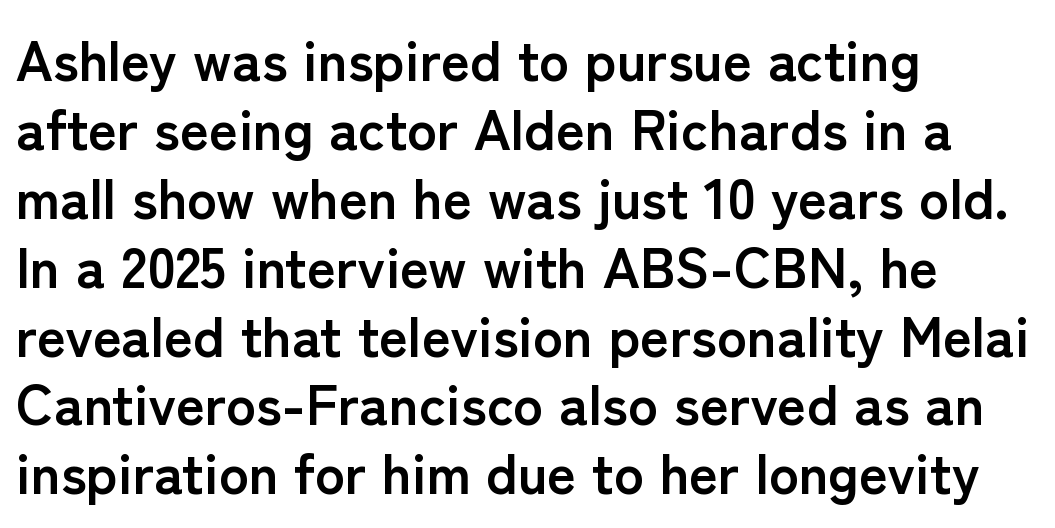
Tall strokes in this sample are plumb rather than angled. The face used here is rendered with its standard letterfit. Unlike a traditional serif, this face leaves its strokes unadorned. Is the block centered? No — it sits flush against the left margin.
